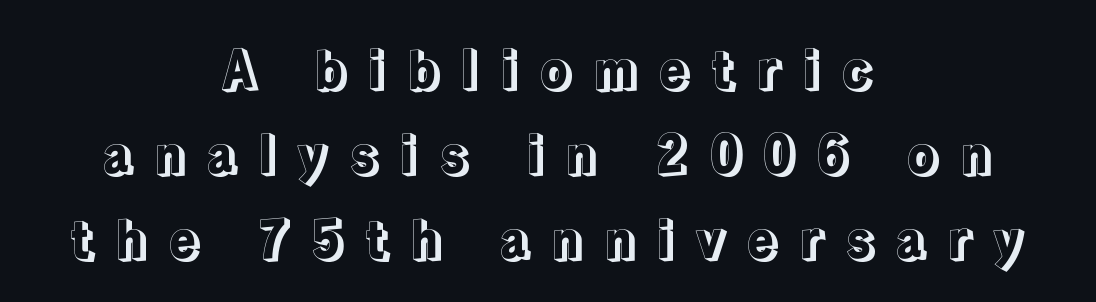
The image shows 52 px text type, upright; set centered, normal line spacing (1.63x), unusually wide letter spacing (+0.39 em), not underlined; a medium x-height.
